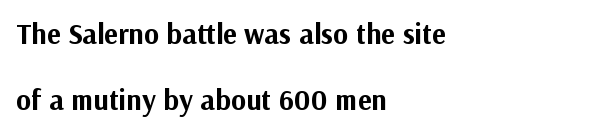
The foot of each line stays bare and open. Nothing sits at the stroke ends, so this counts as sans-serif. Honestly, the letter spacing is just normal — you wouldn't notice it. What's the leading like? Stretched, with rows far apart. The face used here is proportionally spaced, like ordinary book or web type. Which margin do the lines hug? The left one — the right edge is uneven.
